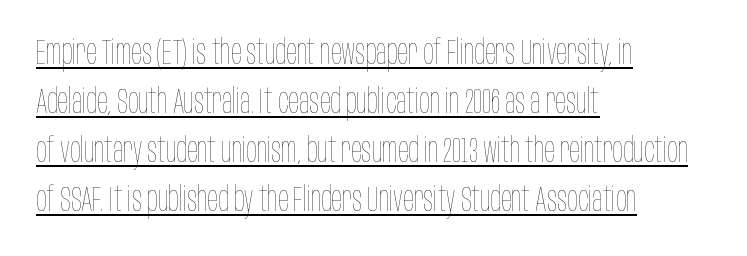
The image shows 35 px thin, condensed type, upright; set left-aligned, normal line spacing (1.4x), normal letter spacing, underlined; low stroke contrast and a large x-height.
